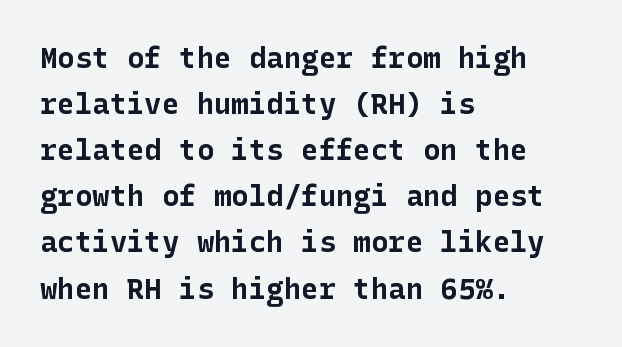
{"serif": "no", "italic": "no", "bold": "yes", "weight": "bold", "width": "normal", "stroke_contrast": "low", "x_height": "medium", "underline": "no", "align": "left", "line_spacing": "normal", "line_spacing_ratio": 1.59, "letter_spacing": "normal", "letter_spacing_em": 0.0, "glyph_px": 29}
